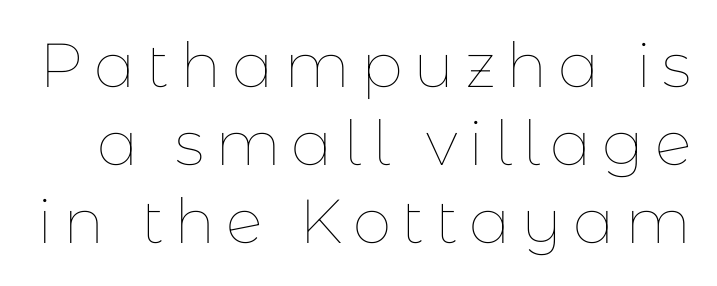
{"italic": "no", "bold": "no", "weight": "thin", "width": "normal", "stroke_contrast": "low", "x_height": "medium", "monospaced": "no", "underline": "no", "line_spacing": "normal", "line_spacing_ratio": 1.26, "glyph_px": 62}
